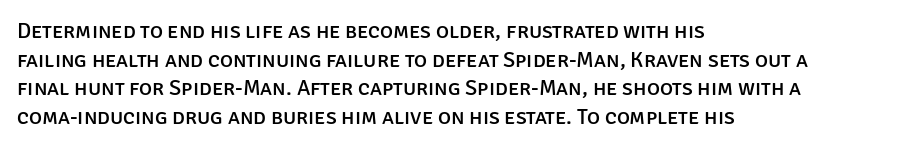
Q: Is the text italic (slanted)? A: No, it is upright.
Q: Is the text underlined? A: No.
Q: How is the paragraph aligned? A: Left-aligned.
Q: Is the spacing between letters normal or unusually wide? A: Normal.
Q: Is the spacing between lines tight, normal or loose? A: Normal.
